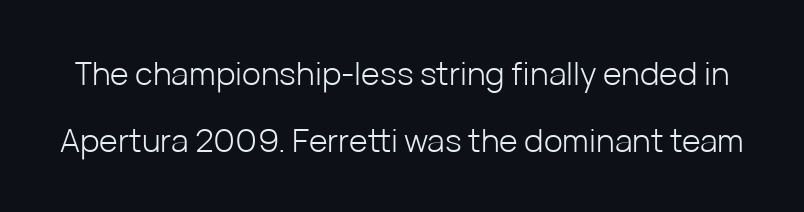
The image shows 32 px light sans-serif type, upright; set loose line spacing (2.08x), normal letter spacing, not underlined; low stroke contrast and a medium x-height.
